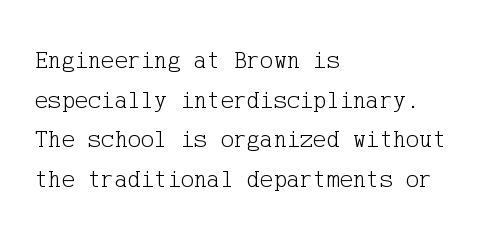
{"italic": "no", "bold": "no", "underline": "no", "align": "left", "line_spacing": "normal", "line_spacing_ratio": 1.59, "letter_spacing": "normal", "letter_spacing_em": 0.0, "glyph_px": 25}
